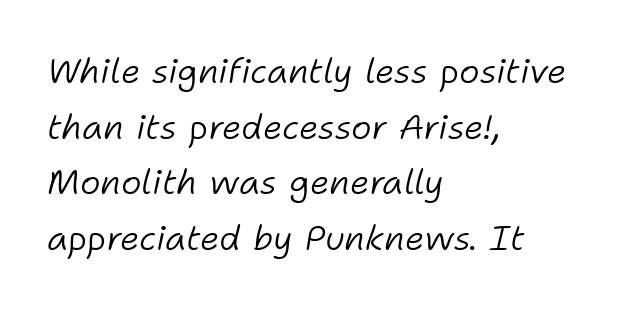
The image shows 35 px light type, italic (leaning right); set left-aligned, normal line spacing (1.59x), normal letter spacing, not underlined; low stroke contrast and a medium x-height.
